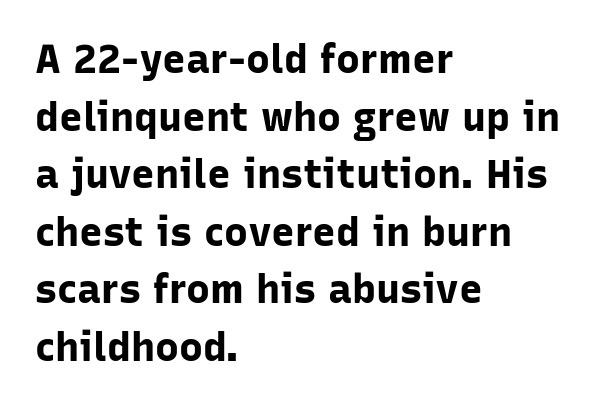
Q: Is the text bold? A: Yes.
Q: Is the text italic (slanted)? A: No, it is upright.
Q: Is the typeface a serif or a sans-serif typeface? A: Sans-serif.
Q: Is the text underlined? A: No.
Q: How is the paragraph aligned? A: Left-aligned.
Q: Is the spacing between letters normal or unusually wide? A: Normal.
Q: Is the spacing between lines tight, normal or loose? A: Normal.
Q: Width (condensed, normal, or wide)? A: Normal.
Q: Stroke contrast? A: Low.
Q: x-height? A: Medium.
Q: Monospaced? A: No.
